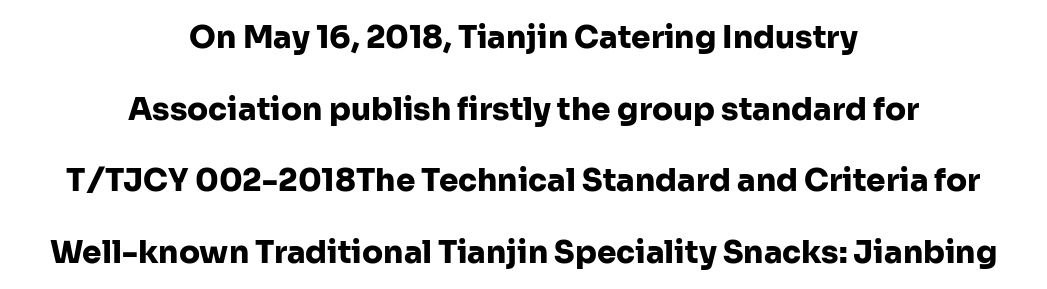
The leading is generous, giving the passage an open texture. The tracking reads as untouched default to a designer's eye. Do the letters lean? They stand straight. The typeface chosen for these lines omits serifs. Do the characters align in a grid? No, the font is proportional. Chunky letters — that's bold for sure.
